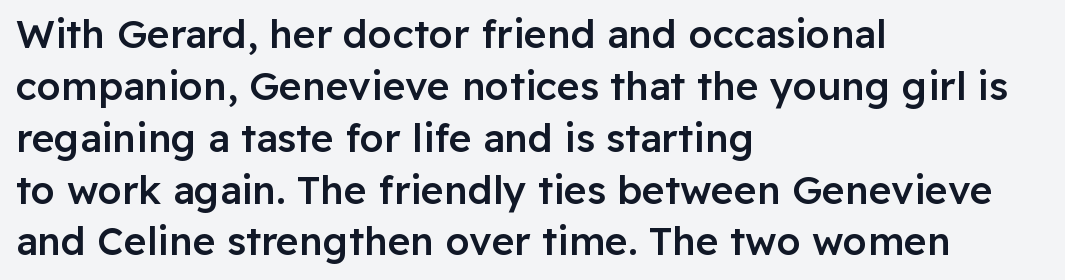
The image shows 39 px semibold sans-serif type, upright; set left-aligned, normal line spacing (1.33x), normal letter spacing, not underlined; low stroke contrast and a medium x-height.
